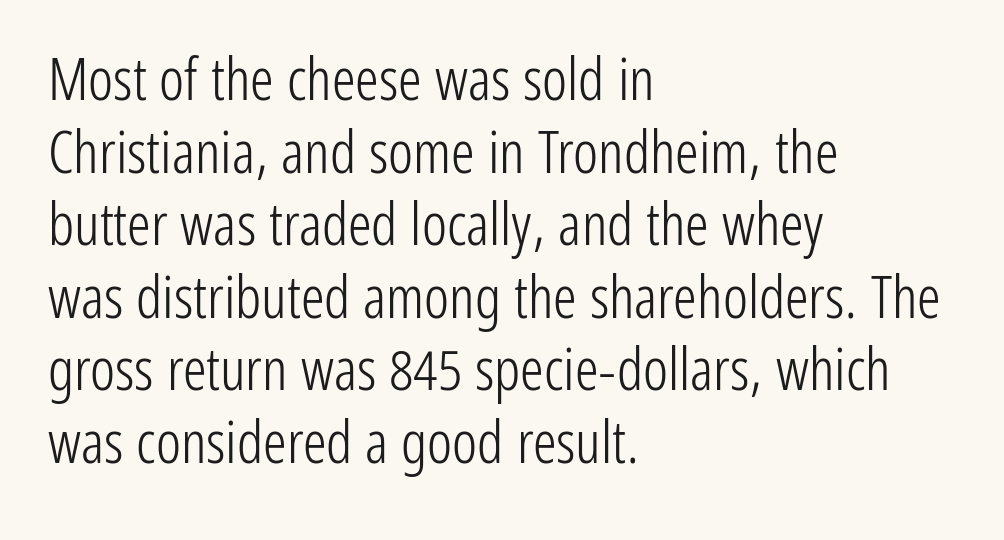
Beneath every word, the page is bare. The typeface has the unassuming heft of standard copy or less. Spacing between characters is what you'd get straight out of the box. Varying glyph widths throughout — classic text-font behaviour.
